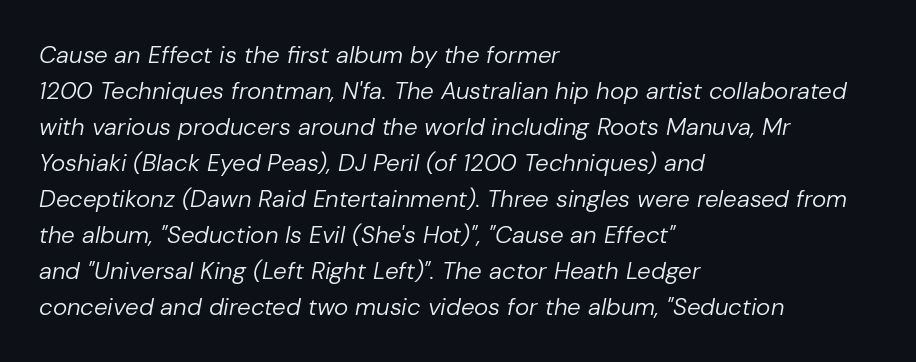
{"italic": "yes", "lean": "right", "slant_degrees": 10, "bold": "no", "underline": "no", "align": "left", "line_spacing": "normal", "line_spacing_ratio": 1.5, "letter_spacing": "normal", "letter_spacing_em": 0.0, "glyph_px": 24}
